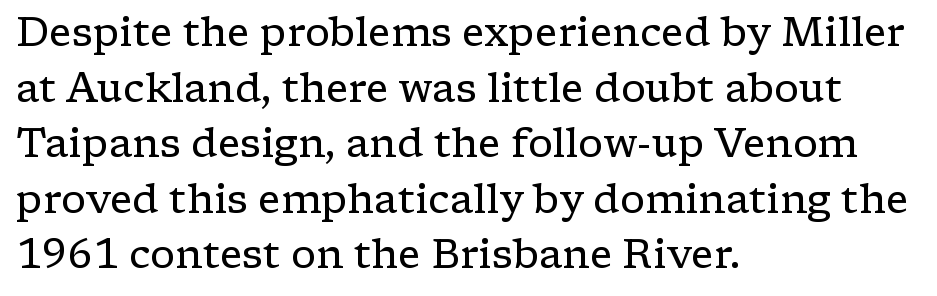
The face used here is seriffed, in the tradition of book romans. Is the stroke heavy? The answer is a plain regular-or-lighter. In terms of leading, this rendering sits right in the middle. These lines were composed using upright roman letters. Does extra space separate the letters? No, they use regular spacing. Just letters on the line, the space beneath them empty.
